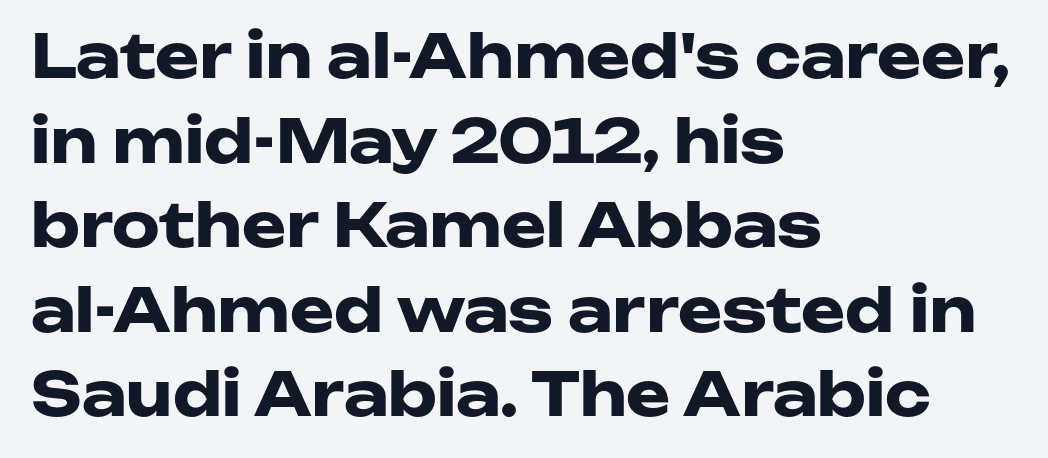
{"serif": "no", "italic": "no", "bold": "yes", "weight": "heavy", "width": "wide", "stroke_contrast": "low", "x_height": "medium", "monospaced": "no", "underline": "no", "align": "left", "line_spacing": "normal", "line_spacing_ratio": 1.41, "letter_spacing": "normal", "letter_spacing_em": 0.0, "glyph_px": 60}
